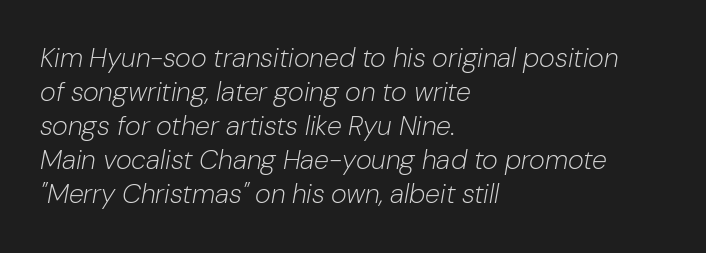
Q: Is the text bold? A: No.
Q: Is the text italic (slanted)? A: Yes, it leans right by about 10 degrees.
Q: Is the text underlined? A: No.
Q: How is the paragraph aligned? A: Left-aligned.
Q: Is the spacing between letters normal or unusually wide? A: Normal.
Q: Is the spacing between lines tight, normal or loose? A: Normal.
